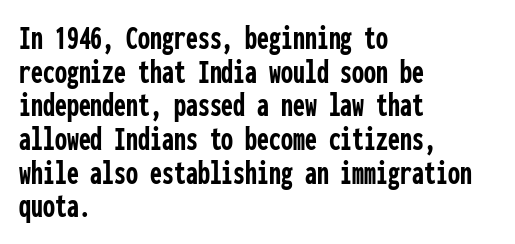
Q: Is the text bold? A: Yes.
Q: Is the text italic (slanted)? A: No, it is upright.
Q: Is the typeface a serif or a sans-serif typeface? A: Sans-serif.
Q: Is the text underlined? A: No.
Q: How is the paragraph aligned? A: Left-aligned.
Q: Is the spacing between letters normal or unusually wide? A: Normal.
Q: Is the spacing between lines tight, normal or loose? A: Tight.
Q: Width (condensed, normal, or wide)? A: Condensed.
Q: Stroke contrast? A: Low.
Q: x-height? A: Medium.
Q: Monospaced? A: Yes.
